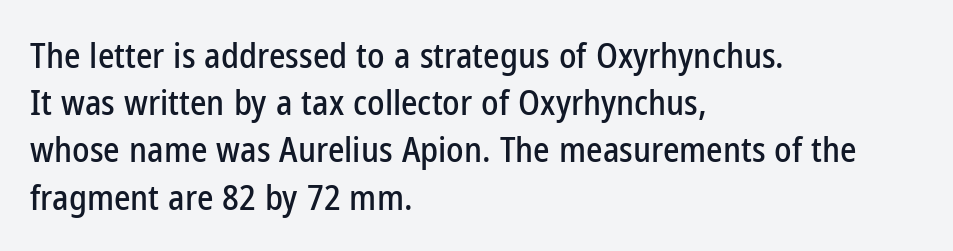
The letterforms sit shoulder to shoulder at normal distance. Line spacing here is normal. Underline: absent. The rendering uses natural spacing where letterforms have individual widths. Ascenders rise straight up at ninety degrees.
